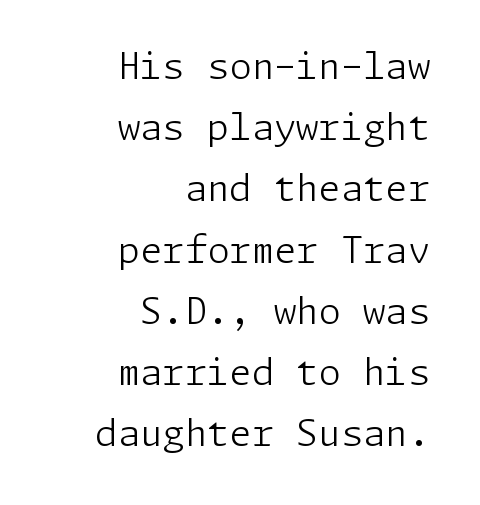
Q: Is the text bold? A: No.
Q: Is the text italic (slanted)? A: No, it is upright.
Q: Is the typeface a serif or a sans-serif typeface? A: Sans-serif.
Q: Is the text underlined? A: No.
Q: How is the paragraph aligned? A: Right-aligned.
Q: Is the spacing between letters normal or unusually wide? A: Normal.
Q: Is the spacing between lines tight, normal or loose? A: Normal.
Q: Width (condensed, normal, or wide)? A: Normal.
Q: Stroke contrast? A: Low.
Q: x-height? A: Medium.
